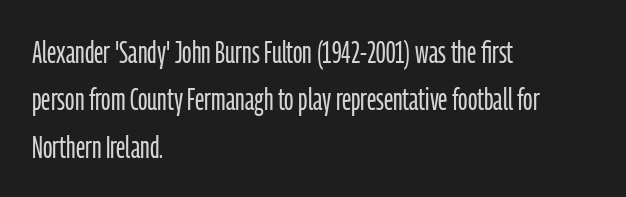
The image shows 31 px light, condensed sans-serif type, upright; set left-aligned, normal line spacing (1.53x), normal letter spacing, not underlined; low stroke contrast and a medium x-height.
